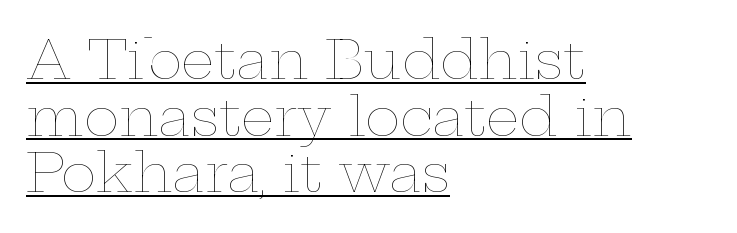
Is there an underline? Yes — a line sits under the letters. Honestly, the letter spacing is just normal — you wouldn't notice it. The face used here is proportionally spaced, like ordinary book or web type. Summary of weight: not heavy and not bold. The compositor pushed each line to the left boundary. The designer dialed line spacing down below the default.
